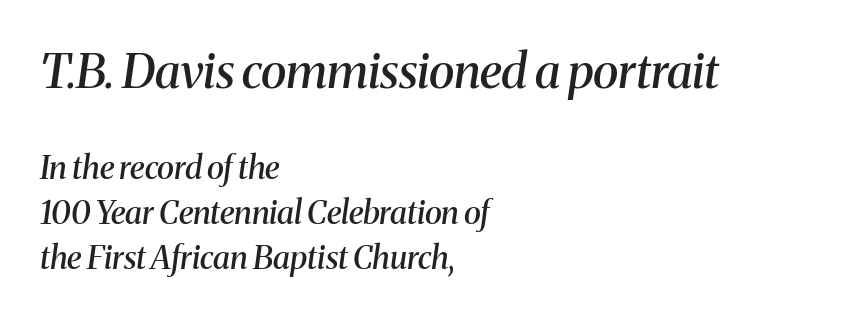
The image shows 48 px semibold serif type, italic (leaning right); set left-aligned, normal line spacing (1.42x), normal letter spacing, not underlined; the first (top) block is 1.5x larger; medium stroke contrast and a medium x-height.
